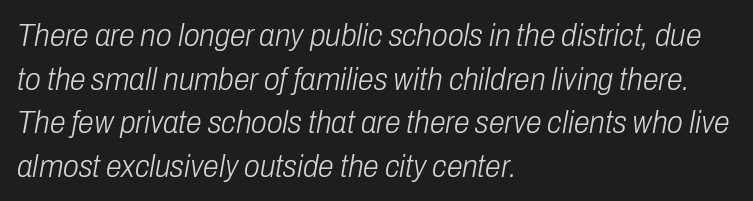
These glyphs show unthickened strokes, regular width or finer. The string is rendered with underlining switched off. The lines in this sample share a left origin and differ only in where they stop. Italic: yes, the glyphs are oblique. These lines are rendered in a variable-pitch font. The rows are spaced the way most documents space them.
